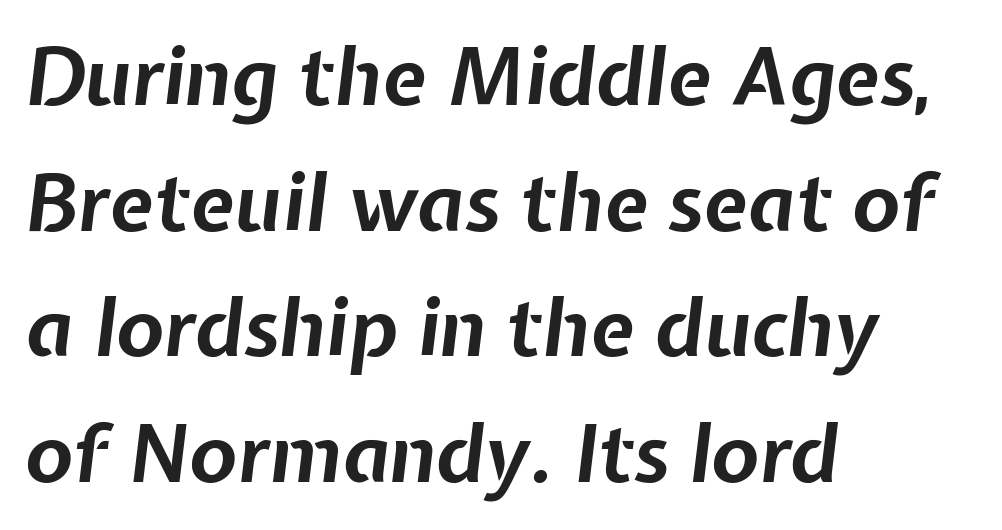
{"italic": "yes", "lean": "right", "slant_degrees": 7, "bold": "yes", "weight": "bold", "width": "normal", "stroke_contrast": "low", "x_height": "medium", "monospaced": "no", "underline": "no", "align": "left", "line_spacing": "normal", "line_spacing_ratio": 1.59, "letter_spacing": "normal", "letter_spacing_em": 0.0, "glyph_px": 79}
